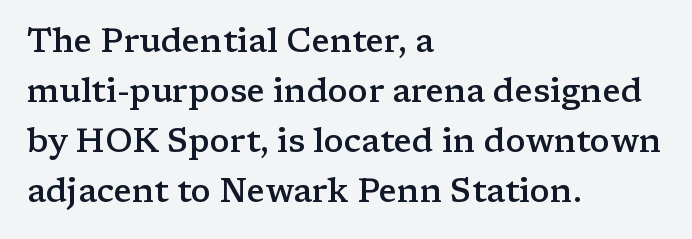
{"serif": "yes", "italic": "no", "bold": "semi", "weight": "semibold", "width": "wide", "stroke_contrast": "low", "x_height": "medium", "monospaced": "no", "underline": "no", "align": "left", "line_spacing": "normal", "line_spacing_ratio": 1.52, "letter_spacing": "normal", "letter_spacing_em": 0.0, "glyph_px": 33}
